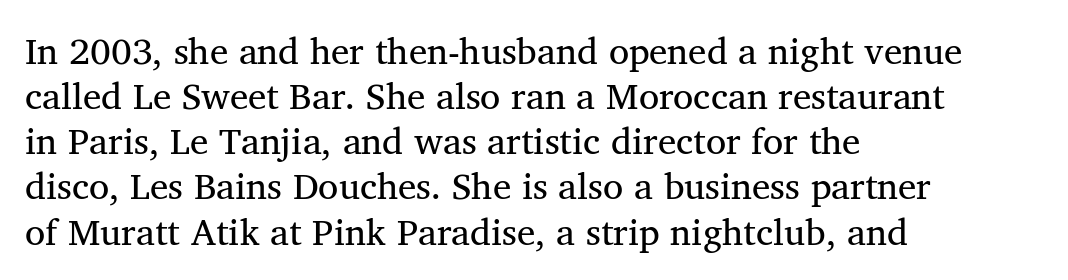
The image shows 37 px regular-weight serif type, upright; set left-aligned, line spacing 1.22x, normal letter spacing, not underlined; medium stroke contrast and a medium x-height.
